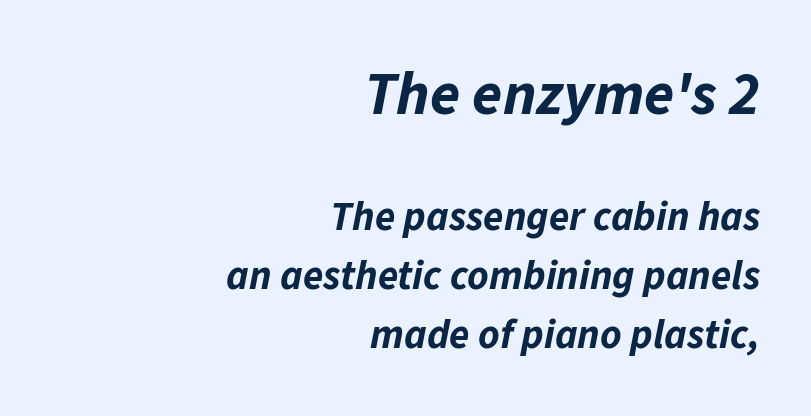
The gaps between neighbouring characters are ordinary and unremarkable. The string is rendered with underlining switched off. Is the type slanted? Yes — the strokes lean at a clear angle. Caption: multi-line text, flush right, ragged left. These lines are rendered in a variable-pitch font.
